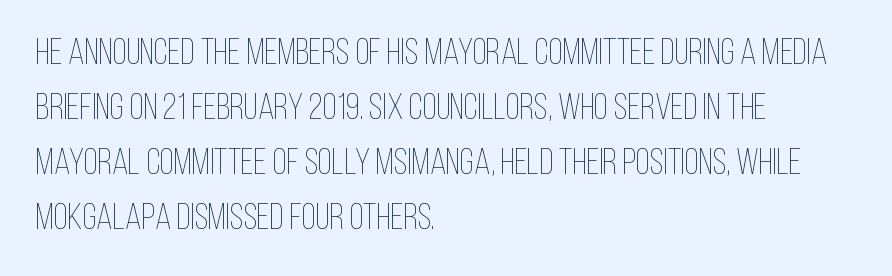
Q: Is the text bold? A: No.
Q: Is the text italic (slanted)? A: No, it is upright.
Q: Is the text underlined? A: No.
Q: How is the paragraph aligned? A: Left-aligned.
Q: Is the spacing between letters normal or unusually wide? A: Normal.
Q: Is the spacing between lines tight, normal or loose? A: Normal.
Q: Width (condensed, normal, or wide)? A: Condensed.
Q: Stroke contrast? A: Low.
Q: x-height? A: Large.
Q: Monospaced? A: No.
